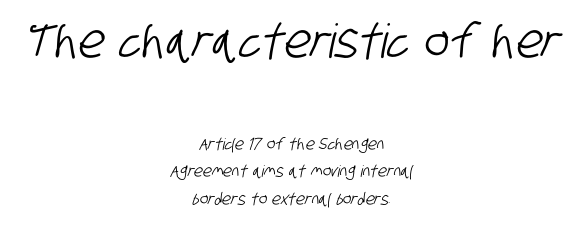
Q: Is the typeface a serif or a sans-serif typeface? A: Sans-serif.
Q: Is the text underlined? A: No.
Q: How is the paragraph aligned? A: Centered.
Q: Is the spacing between letters normal or unusually wide? A: Normal.
Q: Which block of text is set in a larger size, the first (top) or the second (bottom)? A: The first (top) one.
Q: Width (condensed, normal, or wide)? A: Condensed.
Q: Stroke contrast? A: Low.
Q: x-height? A: Large.
Q: Monospaced? A: No.
